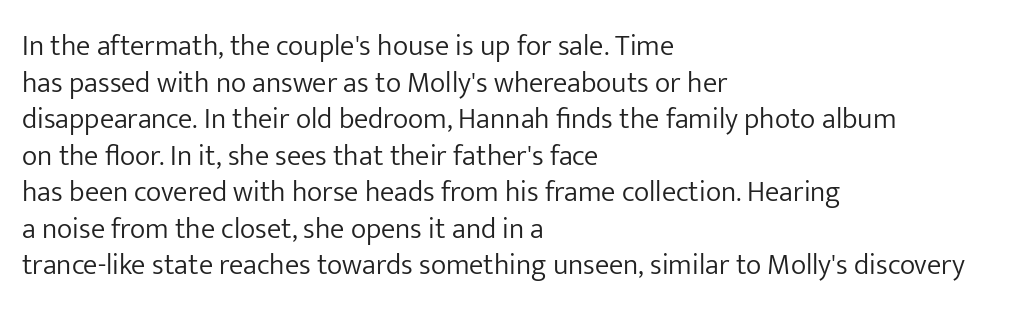
Alignment: flush left. Is the stroke heavy? The answer is a plain regular-or-lighter. These lines are rendered in a variable-pitch font. Lines of text with bare space underneath. Does extra space separate the letters? No, they use regular spacing.
